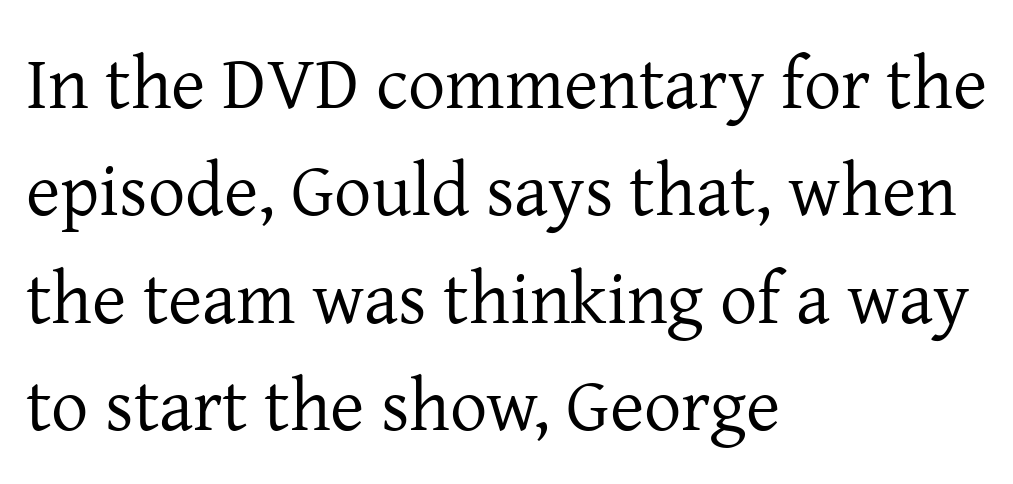
{"serif": "yes", "italic": "no", "bold": "no", "weight": "regular", "width": "normal", "stroke_contrast": "low", "x_height": "medium", "monospaced": "no", "underline": "no", "align": "left", "line_spacing": "normal", "line_spacing_ratio": 1.45, "letter_spacing": "normal", "letter_spacing_em": 0.0, "glyph_px": 74}
